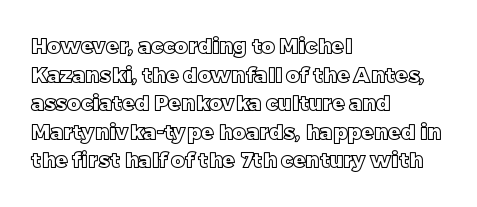
Q: Is the text italic (slanted)? A: No, it is upright.
Q: Is the text underlined? A: No.
Q: How is the paragraph aligned? A: Left-aligned.
Q: Is the spacing between letters normal or unusually wide? A: Normal.
Q: Is the spacing between lines tight, normal or loose? A: Normal.
